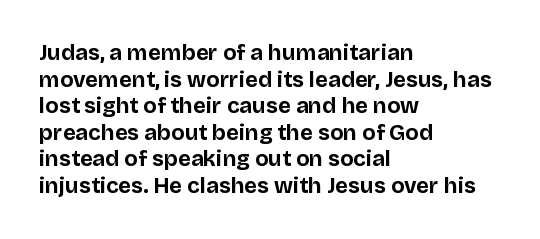
{"italic": "no", "bold": "yes", "underline": "no", "align": "left", "line_spacing_ratio": 1.21, "letter_spacing": "normal", "letter_spacing_em": 0.0, "glyph_px": 22}
